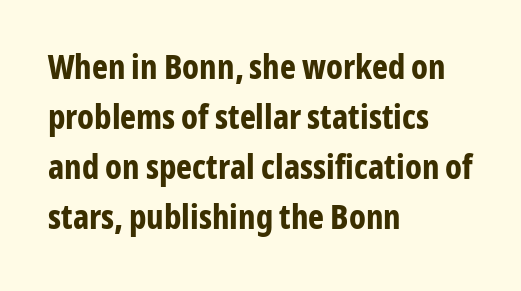
{"serif": "no", "italic": "no", "bold": "yes", "weight": "bold", "width": "condensed", "stroke_contrast": "low", "x_height": "medium", "monospaced": "no", "underline": "no", "align": "left", "line_spacing": "normal", "line_spacing_ratio": 1.47, "letter_spacing": "normal", "letter_spacing_em": 0.0, "glyph_px": 34}
